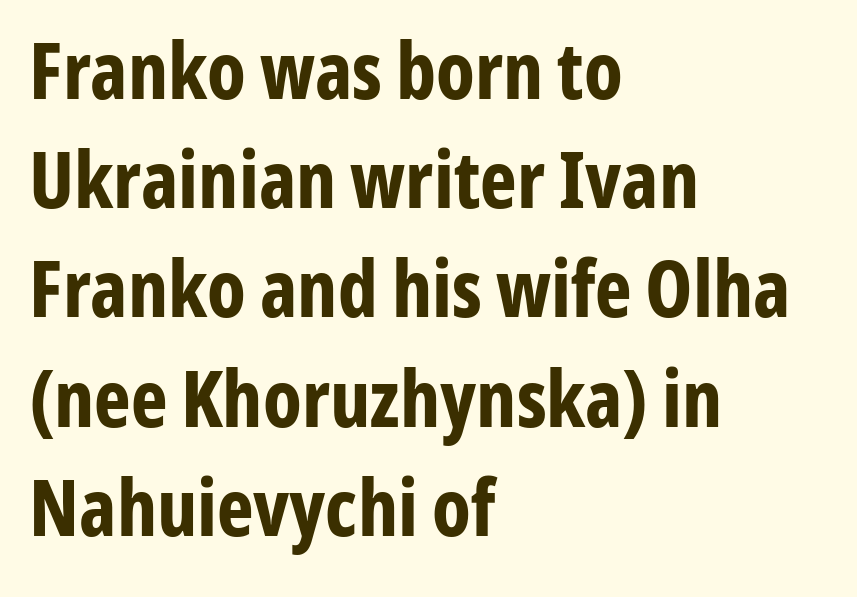
Q: Is the text bold? A: Yes.
Q: Is the text italic (slanted)? A: No, it is upright.
Q: Is the typeface a serif or a sans-serif typeface? A: Sans-serif.
Q: Is the text underlined? A: No.
Q: How is the paragraph aligned? A: Left-aligned.
Q: Is the spacing between letters normal or unusually wide? A: Normal.
Q: Is the spacing between lines tight, normal or loose? A: Normal.
Q: Width (condensed, normal, or wide)? A: Condensed.
Q: Stroke contrast? A: Low.
Q: x-height? A: Medium.
Q: Monospaced? A: No.
